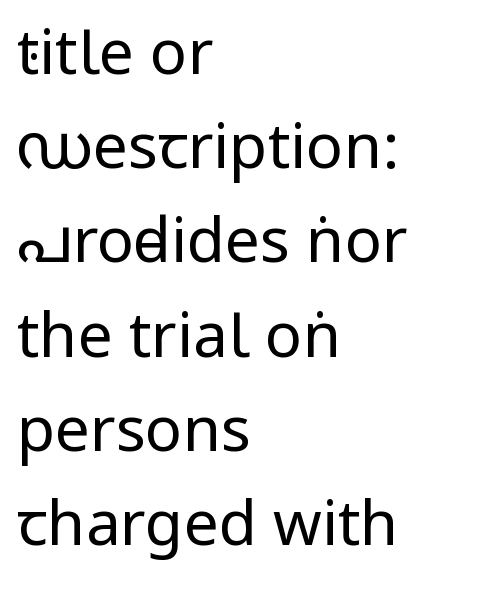
Q: Is the text bold? A: No.
Q: Is the text italic (slanted)? A: No, it is upright.
Q: Is the typeface a serif or a sans-serif typeface? A: Sans-serif.
Q: Is the text underlined? A: No.
Q: How is the paragraph aligned? A: Left-aligned.
Q: Is the spacing between letters normal or unusually wide? A: Normal.
Q: Is the spacing between lines tight, normal or loose? A: Normal.
Q: Width (condensed, normal, or wide)? A: Condensed.
Q: Stroke contrast? A: Low.
Q: x-height? A: Large.
Q: Monospaced? A: No.
